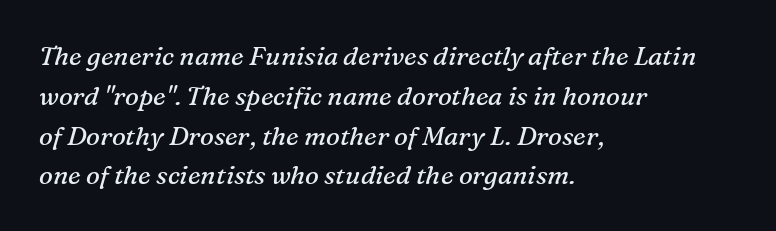
Q: Is the text bold? A: No.
Q: Is the text italic (slanted)? A: Yes, it leans right by about 16 degrees.
Q: Is the text underlined? A: No.
Q: How is the paragraph aligned? A: Left-aligned.
Q: Is the spacing between letters normal or unusually wide? A: Normal.
Q: Is the spacing between lines tight, normal or loose? A: Normal.
